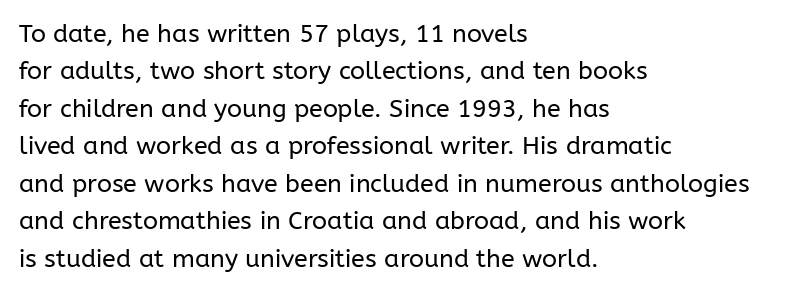
Q: Is the text bold? A: No.
Q: Is the text italic (slanted)? A: No, it is upright.
Q: Is the text underlined? A: No.
Q: How is the paragraph aligned? A: Left-aligned.
Q: Is the spacing between letters normal or unusually wide? A: Normal.
Q: Is the spacing between lines tight, normal or loose? A: Normal.
